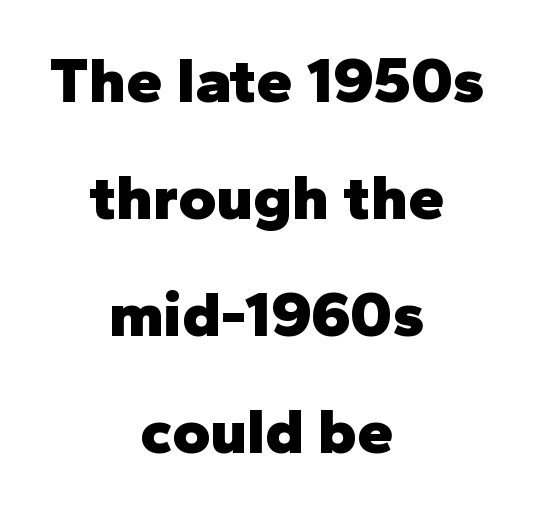
The face used here is rendered with its standard letterfit. Caption: multi-line text, centered on the measure. The characters look thick and weighty, a clear bold. The rendering uses natural spacing where letterforms have individual widths. Unlike italic type, these characters show no tilt at all.
